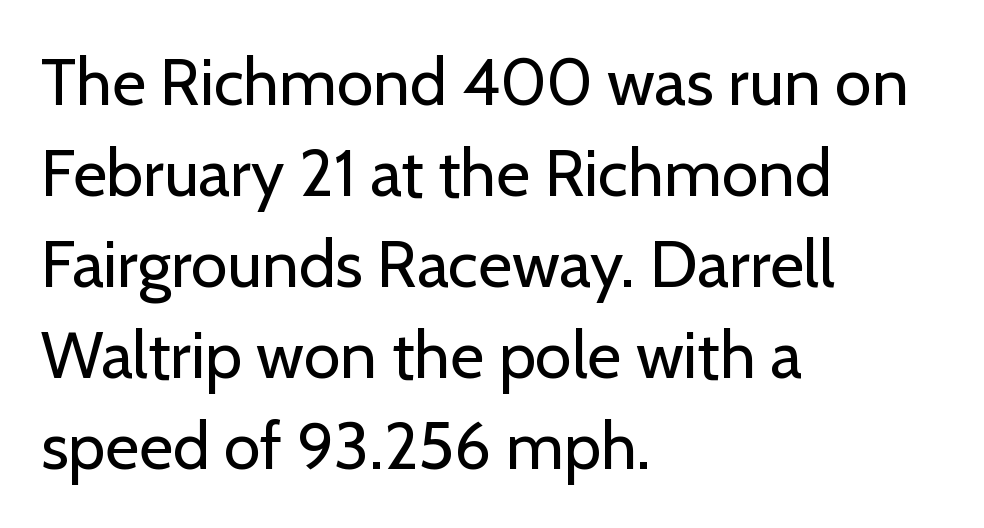
The letters carry no serifs — their stems end cleanly without finishing strokes. The tracking reads as untouched default to a designer's eye. A typesetter would call this proportional, since set widths differ per character. Every row of glyphs begins at an identical x-position on the left. The baseline area is clear.
